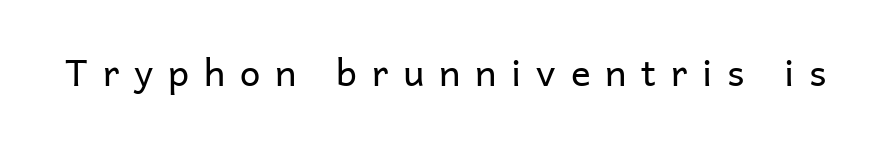
A bare baseline throughout the passage. You can tell from the bare stems that sans-serif type was used. These lines were composed using upright roman letters. Spacing between characters has been opened up far beyond the box default. Is this a fixed-width face? No — the glyphs have proportional, varying widths. Counters stay open thanks to moderate or lighter strokes.
